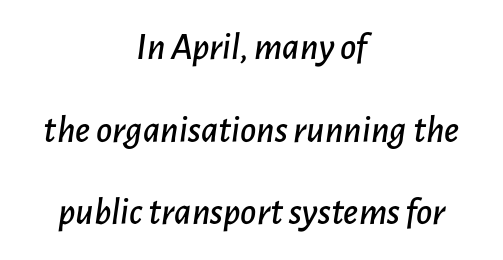
The rendering uses a large line-height, opening up the rows. Tracking here is standard; glyphs follow each other at the usual distance. A student would call this center alignment; a typographer would say set centered. These lines are rendered in a variable-pitch font. These lines were composed using italics. No word sits above an underline.
